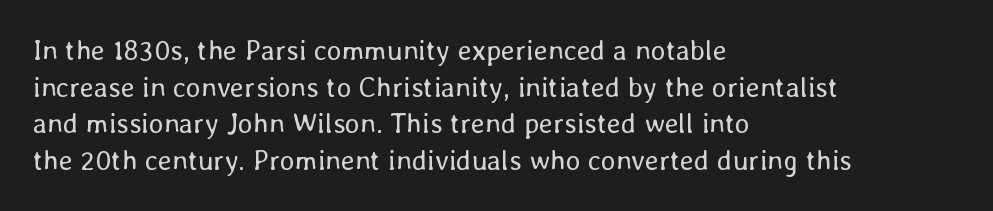
The passage shown has conventional tracking throughout. No extra ink here — the face is not bold. The passage is arranged the way most books set body copy — flush left. The passage shown is typed in a proportional face where columns would drift.
